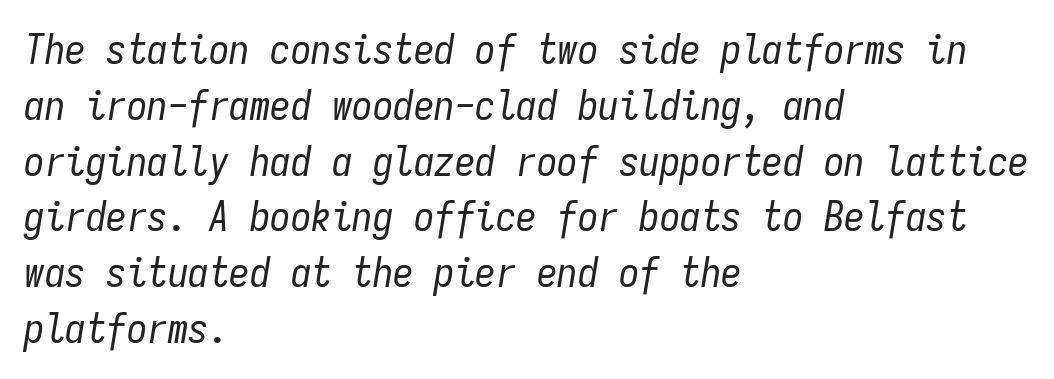
The image shows 41 px regular-weight, condensed type, italic (leaning right), monospaced; set left-aligned, normal line spacing (1.36x), normal letter spacing, not underlined; low stroke contrast and a medium x-height.
